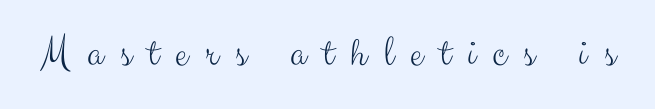
{"serif": "no", "bold": "no", "weight": "light", "width": "normal", "stroke_contrast": "medium", "x_height": "small", "monospaced": "no", "underline": "no", "letter_spacing": "wide", "letter_spacing_em": 0.39, "glyph_px": 44}
